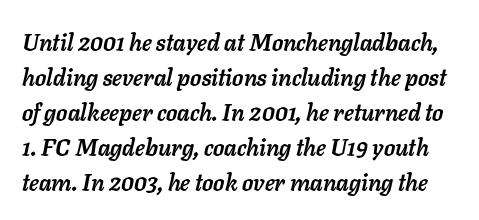
Q: Is the text bold? A: Yes.
Q: Is the text italic (slanted)? A: Yes, it leans right by about 11 degrees.
Q: Is the text underlined? A: No.
Q: Is the spacing between letters normal or unusually wide? A: Normal.
Q: Is the spacing between lines tight, normal or loose? A: Normal.
